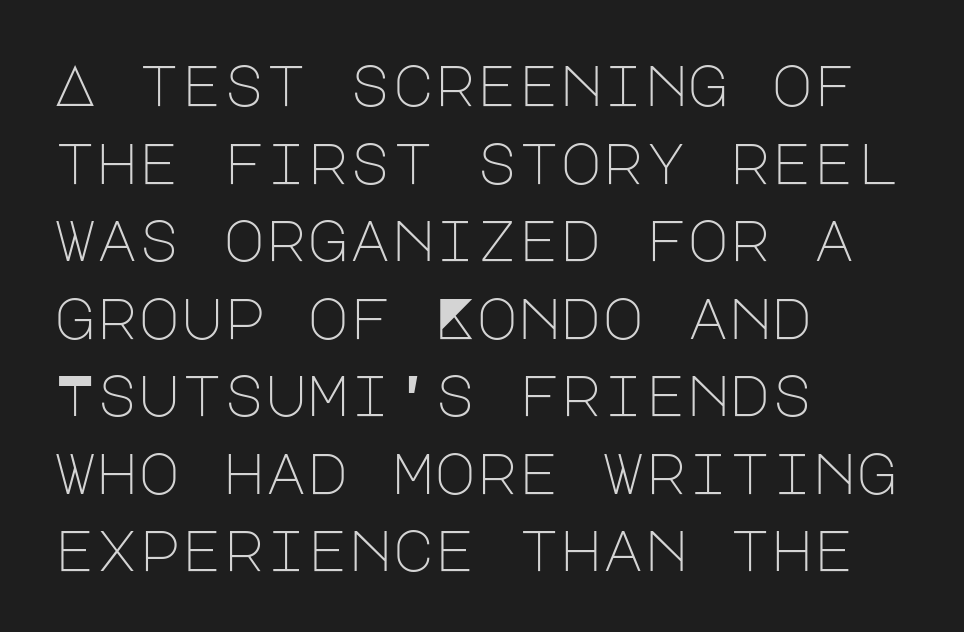
The image shows 57 px light sans-serif type, upright; set left-aligned, normal line spacing (1.36x), normal letter spacing, not underlined; low stroke contrast and a large x-height.
